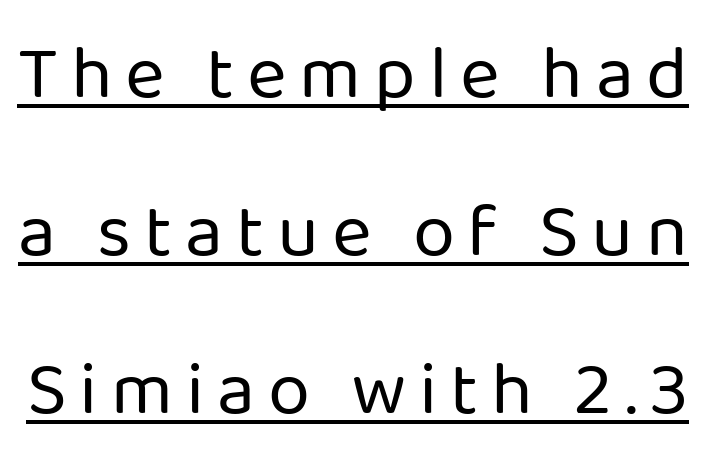
{"serif": "no", "italic": "no", "bold": "no", "weight": "regular", "width": "normal", "stroke_contrast": "low", "x_height": "medium", "monospaced": "no", "underline": "yes", "line_spacing": "loose", "line_spacing_ratio": 2.08, "glyph_px": 76}
